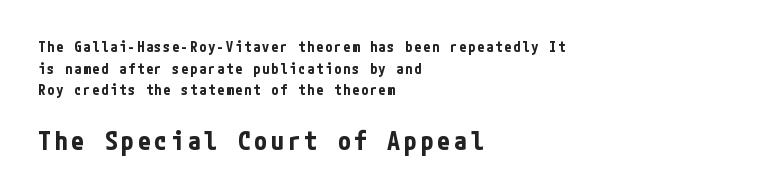
{"italic": "no", "bold": "yes", "underline": "no", "align": "left", "line_spacing": "normal", "line_spacing_ratio": 1.55, "larger_block": "second", "size_ratio": 1.86, "glyph_px": 26}
